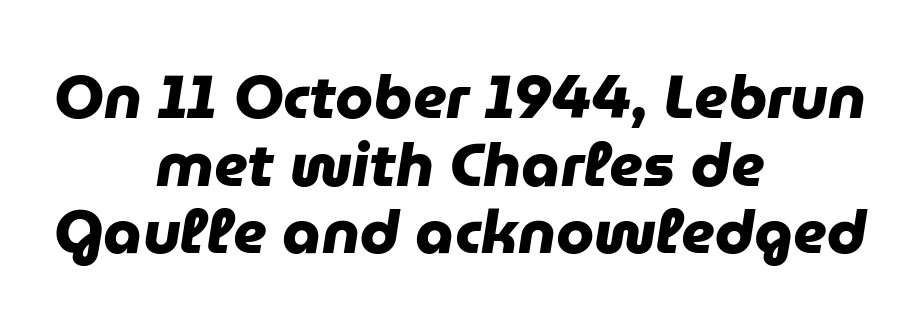
The image shows 61 px heavy sans-serif type; set centered, tight line spacing (1.11x), normal letter spacing, not underlined; low stroke contrast and a medium x-height.
